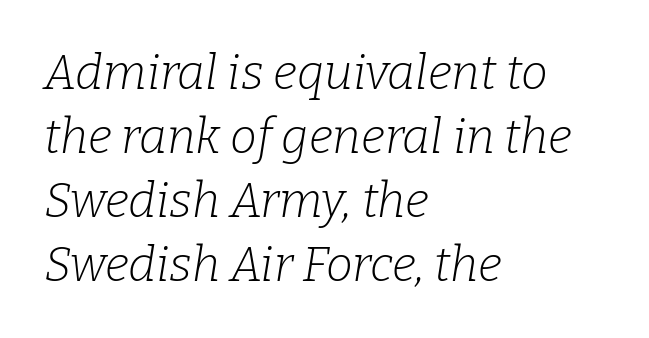
{"serif": "yes", "italic": "yes", "lean": "right", "slant_degrees": 9, "bold": "no", "weight": "light", "width": "normal", "stroke_contrast": "low", "x_height": "medium", "monospaced": "no", "underline": "no", "align": "left", "line_spacing": "normal", "line_spacing_ratio": 1.33, "letter_spacing": "normal", "letter_spacing_em": 0.0, "glyph_px": 48}
